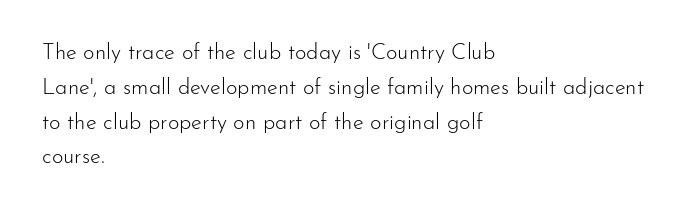
{"italic": "no", "bold": "no", "underline": "no", "align": "left", "line_spacing": "normal", "line_spacing_ratio": 1.58, "letter_spacing": "normal", "letter_spacing_em": 0.0, "glyph_px": 22}
